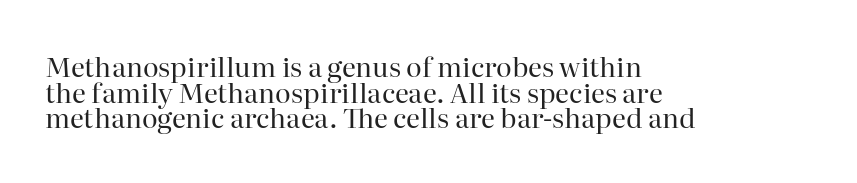
{"italic": "no", "bold": "no", "underline": "no", "align": "left", "line_spacing": "tight", "line_spacing_ratio": 0.95, "letter_spacing": "normal", "letter_spacing_em": 0.0, "glyph_px": 27}
